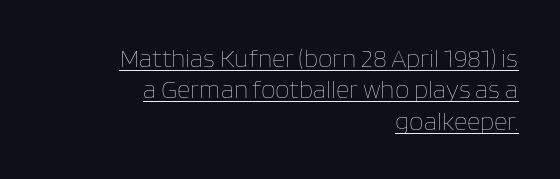
Which margin do the lines hug? The right one — the left edge is uneven. This sample uses an upright cut, with every glyph sitting square on the baseline. Counters stay open thanks to moderate or lighter strokes. Compared with typical body copy, the letter spacing here is the same. Descenders here cross a horizontal rule under the line.
